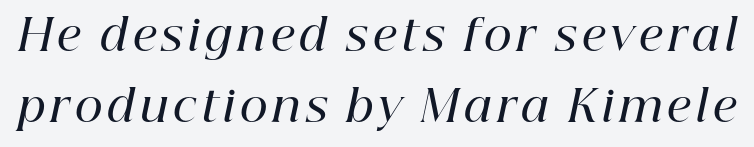
Do the characters align in a grid? No, the font is proportional. Looking at the ascenders, they clearly lean. Letters rest on an invisible, unmarked baseline. The rendering uses a moderate line-height, typical for paragraphs. Each glyph is drawn with semibold strokes, heavier than normal yet not fully bold.
